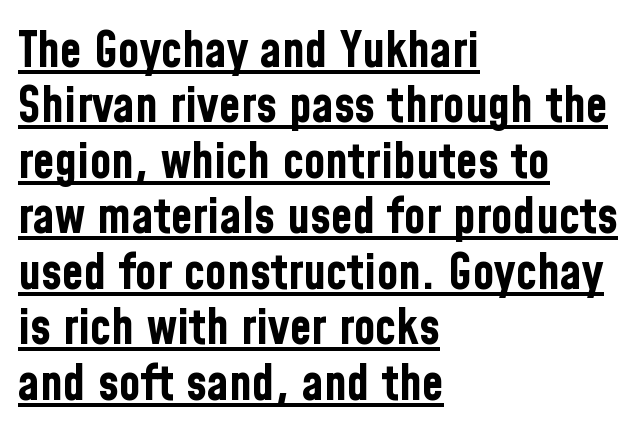
A typesetter would call this leading minimal, almost set solid. The line texture is even and compact thanks to regular tracking. Caption: lettering with a line underneath. When letters stand straight like this, we call the style roman or upright.
